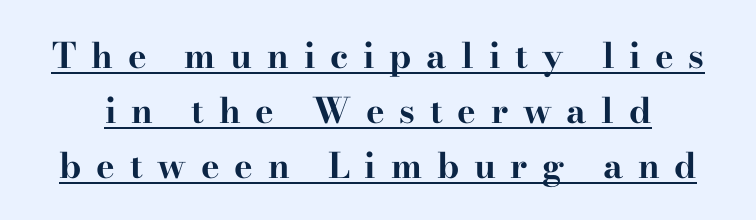
Q: Is the text bold? A: Yes.
Q: Is the text italic (slanted)? A: No, it is upright.
Q: Is the typeface a serif or a sans-serif typeface? A: Serif.
Q: Is the text underlined? A: Yes.
Q: Is the spacing between letters normal or unusually wide? A: Unusually wide.
Q: Is the spacing between lines tight, normal or loose? A: Normal.
Q: Width (condensed, normal, or wide)? A: Wide.
Q: Stroke contrast? A: High.
Q: x-height? A: Small.
Q: Monospaced? A: No.
